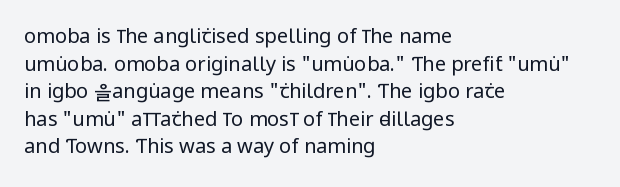
The image shows 20 px text type, upright; set left-aligned, normal line spacing (1.38x), normal letter spacing, not underlined.
